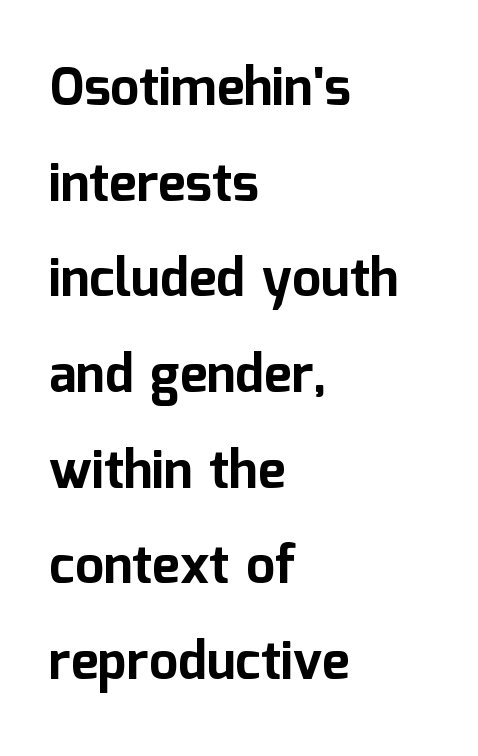
Q: Is the text bold? A: Yes.
Q: Is the text italic (slanted)? A: No, it is upright.
Q: Is the typeface a serif or a sans-serif typeface? A: Sans-serif.
Q: Is the text underlined? A: No.
Q: How is the paragraph aligned? A: Left-aligned.
Q: Is the spacing between letters normal or unusually wide? A: Normal.
Q: Width (condensed, normal, or wide)? A: Normal.
Q: Stroke contrast? A: Low.
Q: x-height? A: Medium.
Q: Monospaced? A: No.
